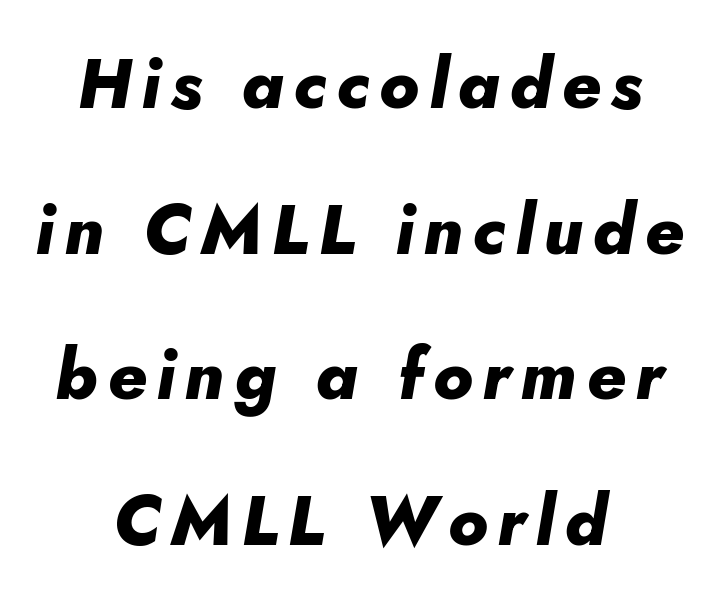
Q: Is the text bold? A: Yes.
Q: Is the text italic (slanted)? A: Yes, it leans right by about 5 degrees.
Q: Is the text underlined? A: No.
Q: How is the paragraph aligned? A: Centered.
Q: Is the spacing between lines tight, normal or loose? A: Loose.
Q: Width (condensed, normal, or wide)? A: Normal.
Q: Stroke contrast? A: Low.
Q: x-height? A: Small.
Q: Monospaced? A: No.
